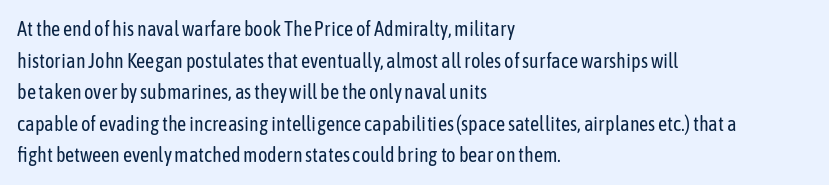
The image shows 20 px text type, upright; set left-aligned, normal line spacing (1.58x), normal letter spacing, not underlined.
